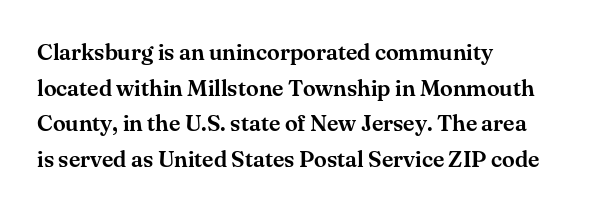
The image shows 23 px text type, upright; set left-aligned, normal line spacing (1.55x), normal letter spacing, not underlined.
